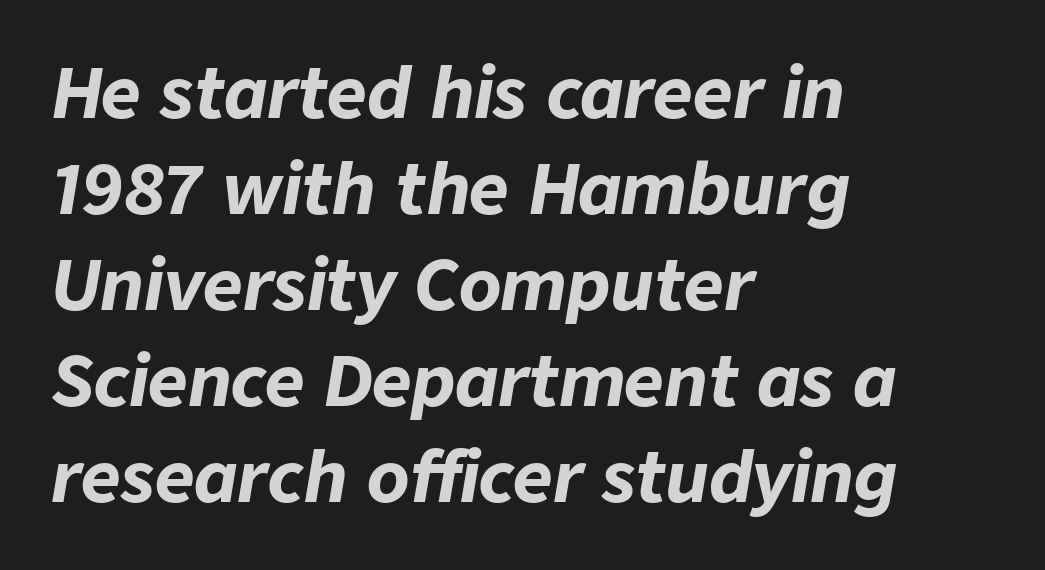
{"italic": "yes", "lean": "right", "slant_degrees": 9, "bold": "yes", "weight": "bold", "width": "normal", "stroke_contrast": "low", "x_height": "medium", "monospaced": "no", "underline": "no", "align": "left", "line_spacing": "normal", "line_spacing_ratio": 1.39, "letter_spacing": "normal", "letter_spacing_em": 0.0, "glyph_px": 69}
